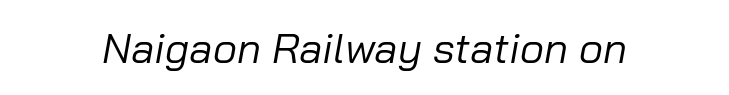
The image shows 42 px regular-weight type, italic (leaning right); set normal letter spacing, not underlined; low stroke contrast and a medium x-height.
